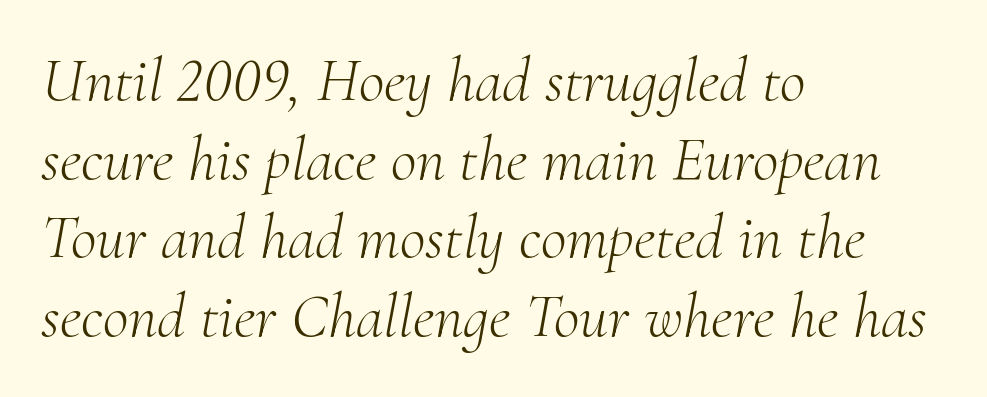
The image shows 63 px light serif type, italic (leaning right); set left-aligned, normal line spacing (1.25x), normal letter spacing, not underlined; medium stroke contrast and a small x-height.
